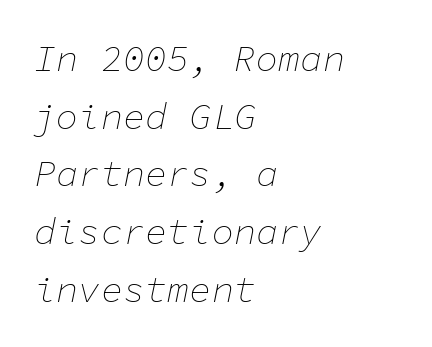
Q: Is the text bold? A: No.
Q: Is the text italic (slanted)? A: Yes, it leans right by about 11 degrees.
Q: Is the text underlined? A: No.
Q: How is the paragraph aligned? A: Left-aligned.
Q: Is the spacing between letters normal or unusually wide? A: Normal.
Q: Is the spacing between lines tight, normal or loose? A: Normal.
Q: Width (condensed, normal, or wide)? A: Normal.
Q: Stroke contrast? A: Low.
Q: x-height? A: Medium.
Q: Monospaced? A: Yes.
